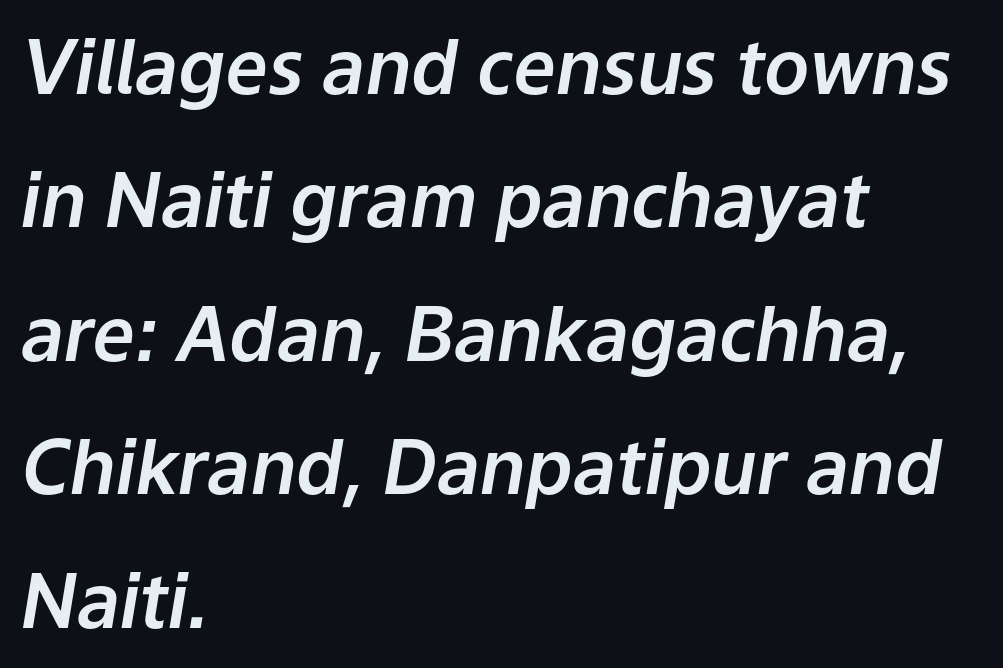
{"italic": "yes", "lean": "right", "slant_degrees": 9, "width": "normal", "stroke_contrast": "low", "x_height": "medium", "monospaced": "no", "underline": "no", "align": "left", "line_spacing_ratio": 1.78, "letter_spacing": "normal", "letter_spacing_em": 0.0, "glyph_px": 75}
